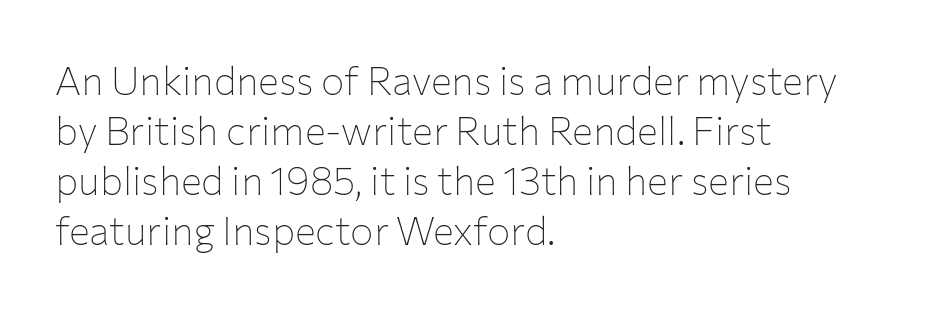
The image shows 39 px thin sans-serif type, upright; set left-aligned, normal line spacing (1.28x), normal letter spacing, not underlined; low stroke contrast and a medium x-height.
